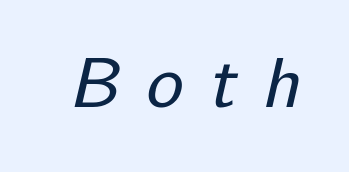
Anything drawn beneath the words? Only blank space. The tracking jumps out immediately: characters are airy and widely separated. No extra ink here — the face is not bold. Varying glyph widths throughout — classic text-font behaviour. Each letter's strokes conclude bluntly, with no projecting serifs.
